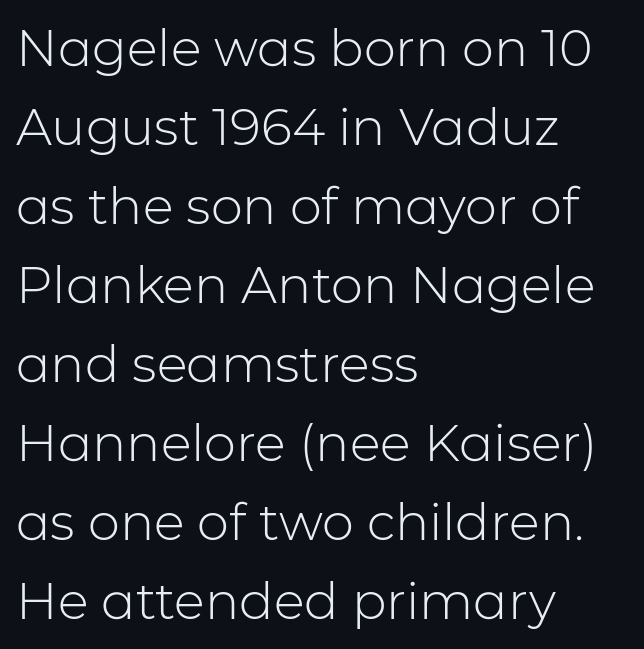
Q: Is the text bold? A: No.
Q: Is the text italic (slanted)? A: No, it is upright.
Q: Is the typeface a serif or a sans-serif typeface? A: Sans-serif.
Q: Is the text underlined? A: No.
Q: How is the paragraph aligned? A: Left-aligned.
Q: Is the spacing between letters normal or unusually wide? A: Normal.
Q: Is the spacing between lines tight, normal or loose? A: Normal.
Q: Width (condensed, normal, or wide)? A: Normal.
Q: Stroke contrast? A: Low.
Q: x-height? A: Medium.
Q: Monospaced? A: No.
